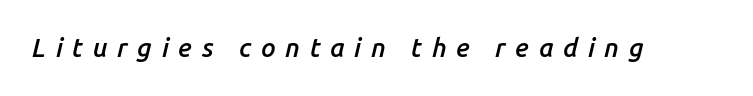
The image shows 26 px text type, italic (leaning right); set unusually wide letter spacing (+0.37 em), not underlined.
